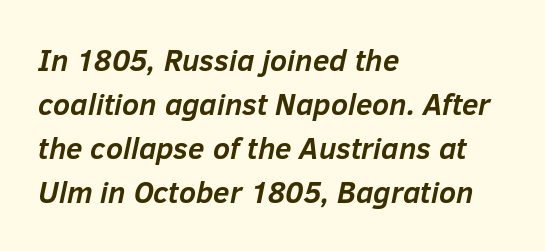
The image shows 30 px semibold type, italic (leaning right); set left-aligned, normal line spacing (1.47x), normal letter spacing, not underlined; low stroke contrast and a medium x-height.
